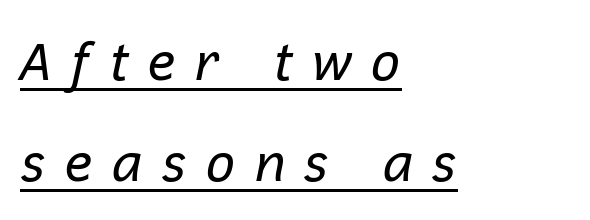
Q: Is the text bold? A: No.
Q: Is the text italic (slanted)? A: Yes, it leans right by about 12 degrees.
Q: Is the text underlined? A: Yes.
Q: How is the paragraph aligned? A: Left-aligned.
Q: Is the spacing between letters normal or unusually wide? A: Unusually wide.
Q: Is the spacing between lines tight, normal or loose? A: Loose.
Q: Width (condensed, normal, or wide)? A: Normal.
Q: Stroke contrast? A: Low.
Q: x-height? A: Medium.
Q: Monospaced? A: No.
